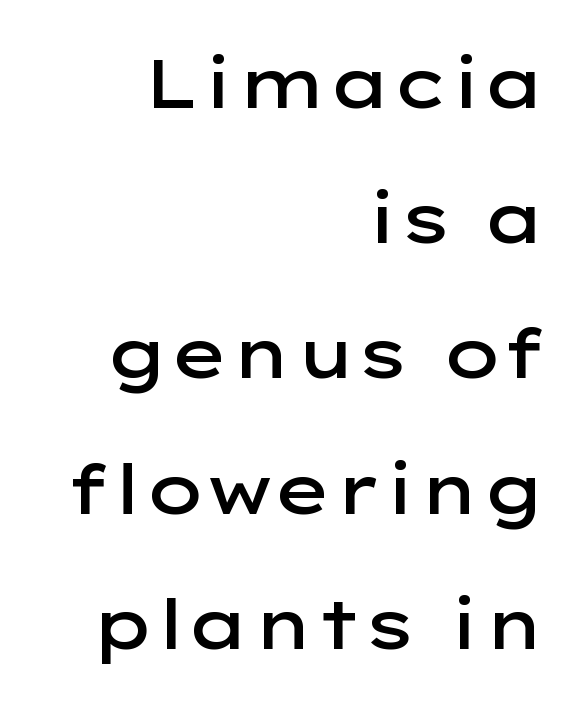
The image shows 69 px semibold, wide sans-serif type, upright; set right-aligned, loose line spacing (1.96x), normal letter spacing, not underlined; low stroke contrast and a medium x-height.
